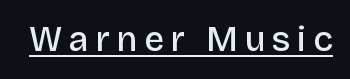
Q: Is the text bold? A: Semi-bold.
Q: Is the text italic (slanted)? A: No, it is upright.
Q: Is the typeface a serif or a sans-serif typeface? A: Sans-serif.
Q: Is the text underlined? A: Yes.
Q: Width (condensed, normal, or wide)? A: Normal.
Q: Stroke contrast? A: Low.
Q: x-height? A: Large.
Q: Monospaced? A: No.
